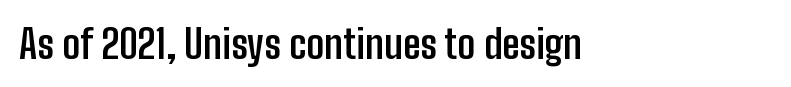
{"serif": "no", "italic": "no", "bold": "yes", "weight": "semibold", "width": "condensed", "stroke_contrast": "low", "x_height": "medium", "monospaced": "no", "underline": "no", "align": "left", "letter_spacing": "normal", "letter_spacing_em": 0.0, "glyph_px": 40}
